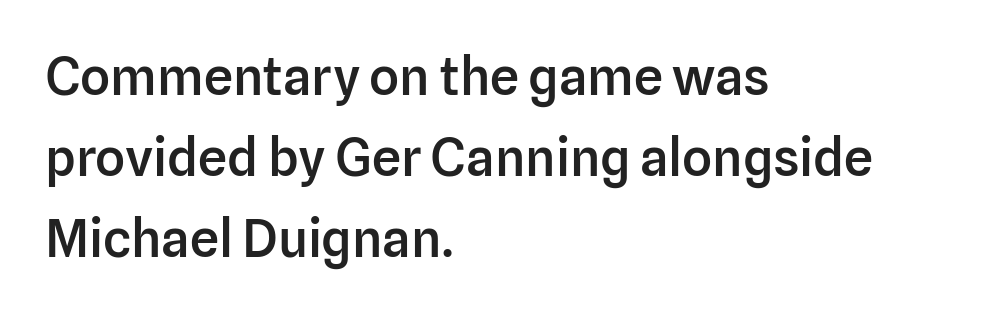
Q: Is the text bold? A: Semi-bold.
Q: Is the text italic (slanted)? A: No, it is upright.
Q: Is the typeface a serif or a sans-serif typeface? A: Sans-serif.
Q: Is the text underlined? A: No.
Q: How is the paragraph aligned? A: Left-aligned.
Q: Is the spacing between letters normal or unusually wide? A: Normal.
Q: Is the spacing between lines tight, normal or loose? A: Normal.
Q: Width (condensed, normal, or wide)? A: Normal.
Q: Stroke contrast? A: Low.
Q: x-height? A: Medium.
Q: Monospaced? A: No.
